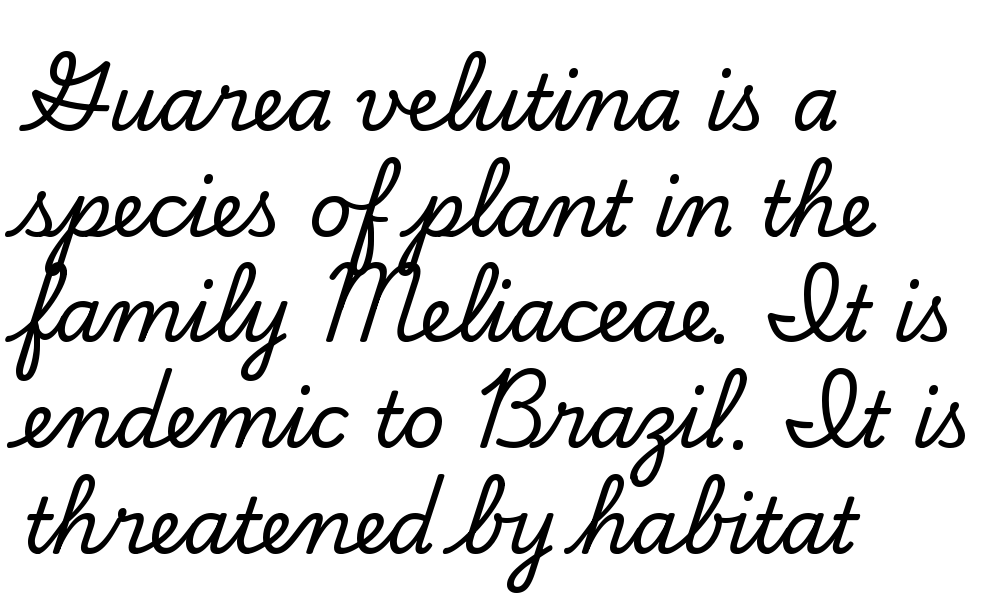
What kind of face is this? One with serifs. Descenders are the only things crossing below the line. What's the leading like? Ordinary, nothing unusual. Varying glyph widths throughout — classic text-font behaviour.
